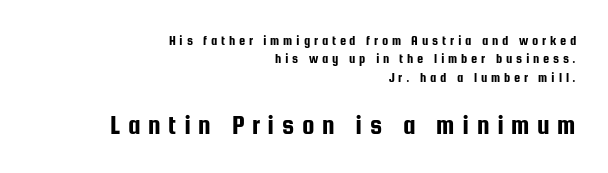
Q: Is the text italic (slanted)? A: No, it is upright.
Q: Is the typeface a serif or a sans-serif typeface? A: Sans-serif.
Q: Is the text underlined? A: No.
Q: How is the paragraph aligned? A: Right-aligned.
Q: Is the spacing between letters normal or unusually wide? A: Unusually wide.
Q: Is the spacing between lines tight, normal or loose? A: Normal.
Q: Which block of text is set in a larger size, the first (top) or the second (bottom)? A: The second (bottom) one.
Q: Width (condensed, normal, or wide)? A: Condensed.
Q: Stroke contrast? A: Low.
Q: x-height? A: Medium.
Q: Monospaced? A: No.
